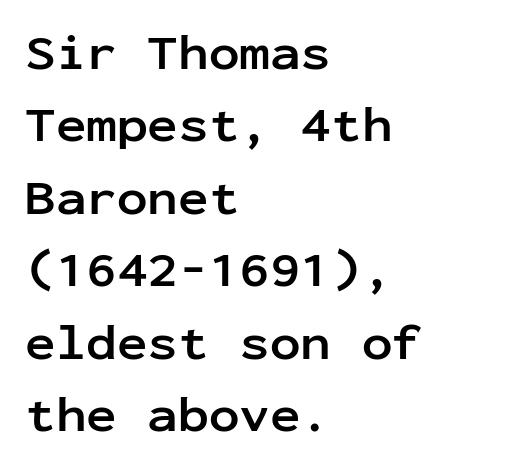
{"serif": "no", "italic": "no", "bold": "yes", "weight": "semibold", "width": "normal", "stroke_contrast": "low", "x_height": "medium", "monospaced": "yes", "underline": "no", "align": "left", "line_spacing": "normal", "line_spacing_ratio": 1.42, "letter_spacing": "normal", "letter_spacing_em": 0.0, "glyph_px": 51}
